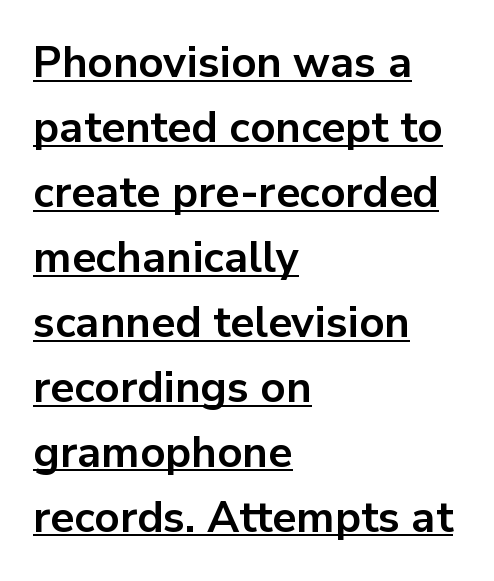
{"serif": "no", "italic": "no", "bold": "yes", "weight": "bold", "width": "normal", "stroke_contrast": "low", "x_height": "medium", "monospaced": "no", "underline": "yes", "align": "left", "line_spacing": "normal", "line_spacing_ratio": 1.51, "letter_spacing": "normal", "letter_spacing_em": 0.0, "glyph_px": 43}
